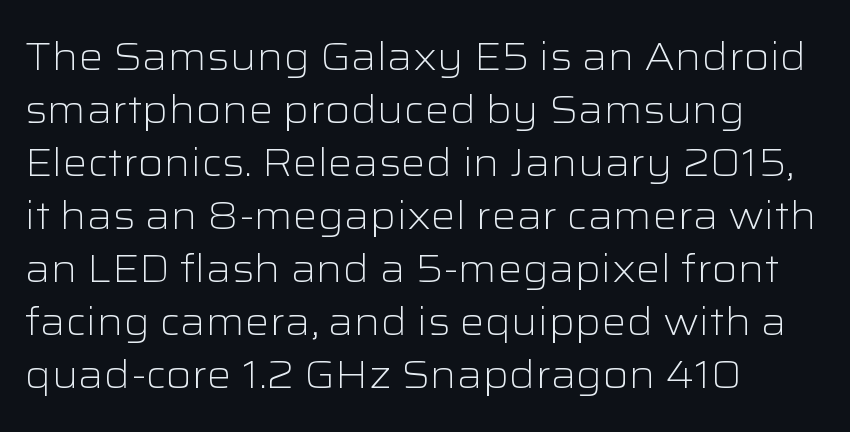
Q: Is the text bold? A: No.
Q: Is the text italic (slanted)? A: No, it is upright.
Q: Is the typeface a serif or a sans-serif typeface? A: Sans-serif.
Q: Is the text underlined? A: No.
Q: How is the paragraph aligned? A: Left-aligned.
Q: Is the spacing between letters normal or unusually wide? A: Normal.
Q: Is the spacing between lines tight, normal or loose? A: Normal.
Q: Width (condensed, normal, or wide)? A: Wide.
Q: Stroke contrast? A: Low.
Q: x-height? A: Medium.
Q: Monospaced? A: No.
